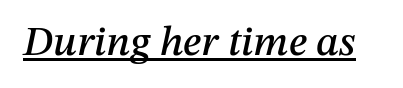
These lines are rendered in a variable-pitch font. A continuous stroke trails under the words, as in a hyperlink. The letterforms sit shoulder to shoulder at normal distance. Quick note: italic.
